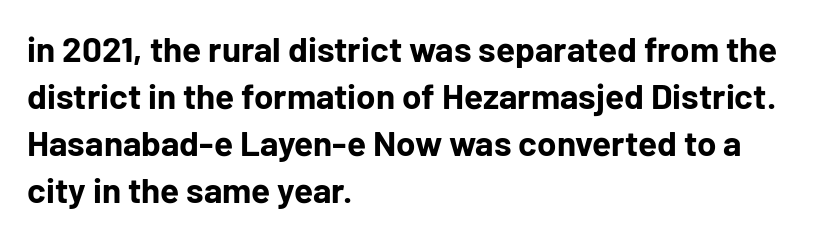
Q: Is the text bold? A: Yes.
Q: Is the text italic (slanted)? A: No, it is upright.
Q: Is the typeface a serif or a sans-serif typeface? A: Sans-serif.
Q: Is the text underlined? A: No.
Q: How is the paragraph aligned? A: Left-aligned.
Q: Is the spacing between letters normal or unusually wide? A: Normal.
Q: Is the spacing between lines tight, normal or loose? A: Normal.
Q: Width (condensed, normal, or wide)? A: Normal.
Q: Stroke contrast? A: Low.
Q: x-height? A: Medium.
Q: Monospaced? A: No.
